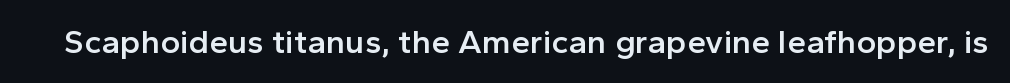
{"serif": "no", "italic": "no", "bold": "semi", "weight": "semibold", "width": "normal", "x_height": "medium", "monospaced": "no", "underline": "no", "letter_spacing": "normal", "letter_spacing_em": 0.0, "glyph_px": 34}
